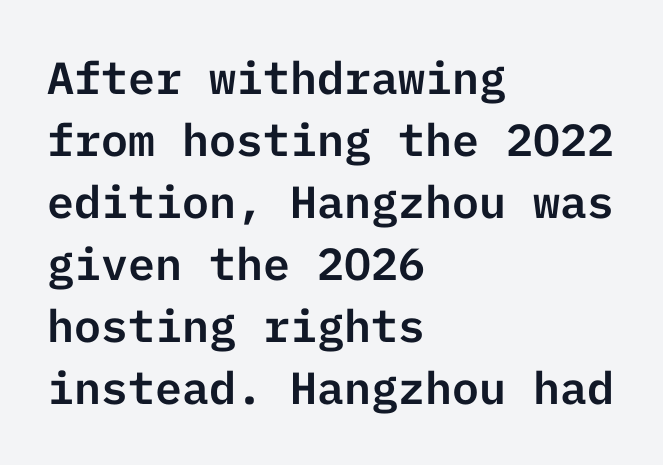
The image shows 45 px sans-serif type, upright; set left-aligned, normal line spacing (1.38x), normal letter spacing, not underlined; low stroke contrast and a medium x-height.
